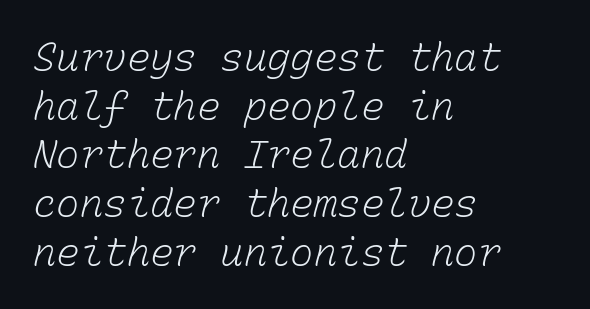
The image shows 39 px light type, monospaced; set left-aligned, normal line spacing (1.25x), normal letter spacing, not underlined; low stroke contrast and a medium x-height.
